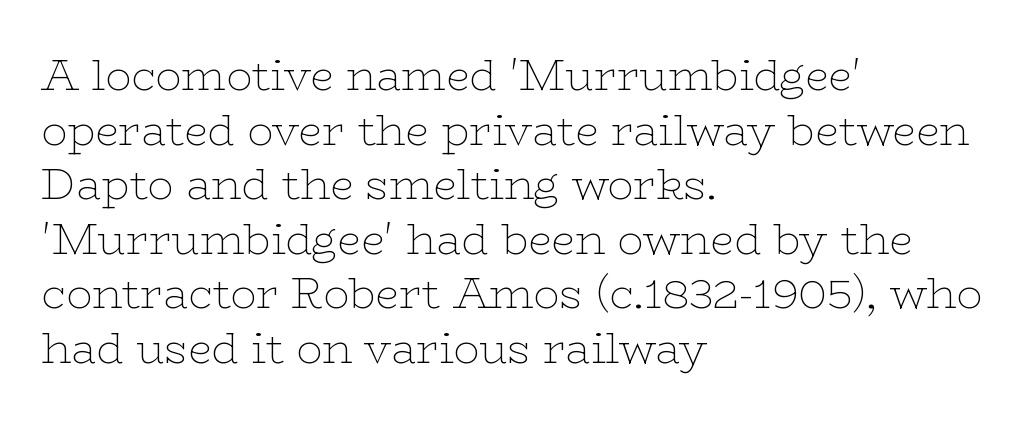
The image shows 43 px thin, wide serif type, upright; set left-aligned, normal line spacing (1.27x), normal letter spacing, not underlined; low stroke contrast and a medium x-height.
